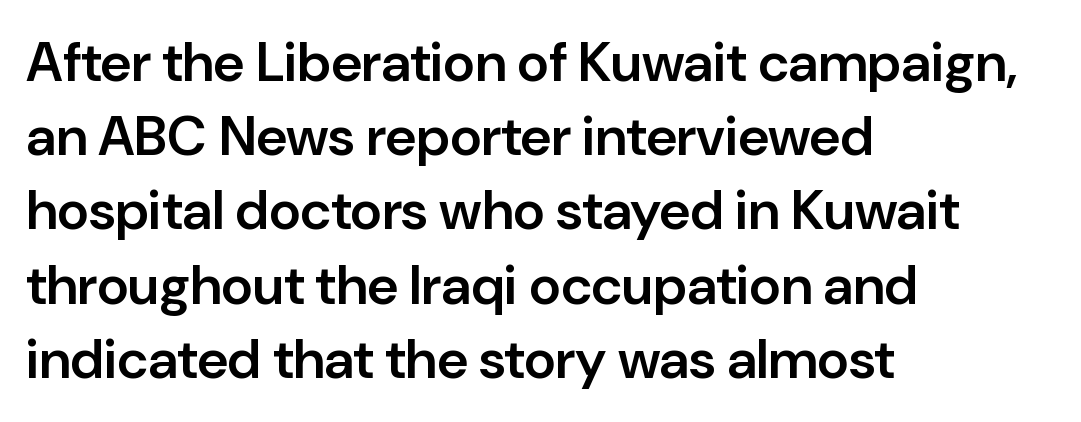
Q: Is the text bold? A: Semi-bold.
Q: Is the text italic (slanted)? A: No, it is upright.
Q: Is the typeface a serif or a sans-serif typeface? A: Sans-serif.
Q: Is the text underlined? A: No.
Q: How is the paragraph aligned? A: Left-aligned.
Q: Is the spacing between letters normal or unusually wide? A: Normal.
Q: Is the spacing between lines tight, normal or loose? A: Normal.
Q: Width (condensed, normal, or wide)? A: Normal.
Q: Stroke contrast? A: Low.
Q: x-height? A: Medium.
Q: Monospaced? A: No.
